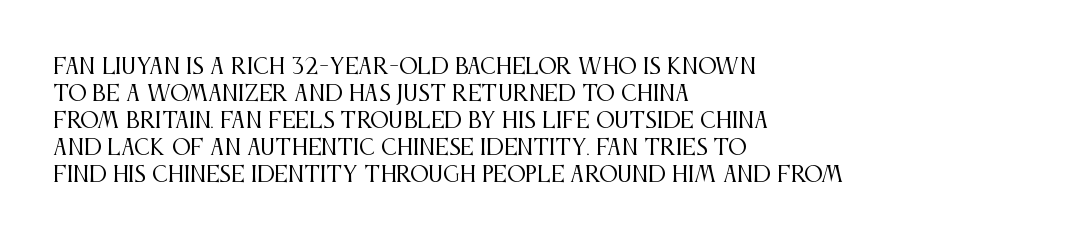
{"italic": "no", "bold": "no", "underline": "no", "align": "left", "line_spacing": "normal", "line_spacing_ratio": 1.29, "letter_spacing": "normal", "letter_spacing_em": 0.0, "glyph_px": 21}
